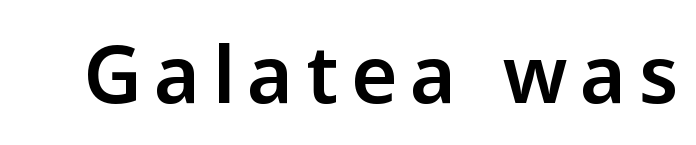
Q: Is the text italic (slanted)? A: No, it is upright.
Q: Is the typeface a serif or a sans-serif typeface? A: Sans-serif.
Q: Is the text underlined? A: No.
Q: Width (condensed, normal, or wide)? A: Normal.
Q: Stroke contrast? A: Low.
Q: x-height? A: Medium.
Q: Monospaced? A: No.
